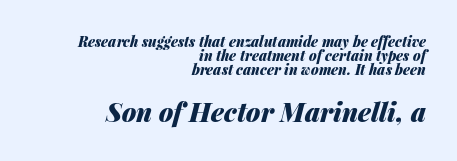
{"italic": "yes", "lean": "right", "slant_degrees": 14, "bold": "yes", "underline": "no", "align": "right", "line_spacing": "tight", "line_spacing_ratio": 0.99, "letter_spacing": "normal", "letter_spacing_em": 0.0, "larger_block": "second", "size_ratio": 1.86, "glyph_px": 26}
